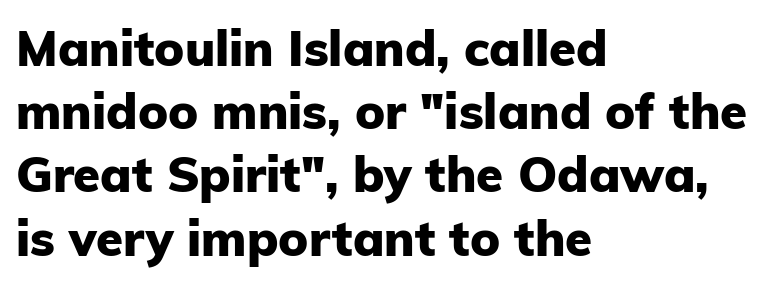
Q: Is the text bold? A: Yes.
Q: Is the text italic (slanted)? A: No, it is upright.
Q: Is the typeface a serif or a sans-serif typeface? A: Sans-serif.
Q: Is the text underlined? A: No.
Q: How is the paragraph aligned? A: Left-aligned.
Q: Is the spacing between letters normal or unusually wide? A: Normal.
Q: Is the spacing between lines tight, normal or loose? A: Normal.
Q: Width (condensed, normal, or wide)? A: Normal.
Q: Stroke contrast? A: Low.
Q: x-height? A: Medium.
Q: Monospaced? A: No.
